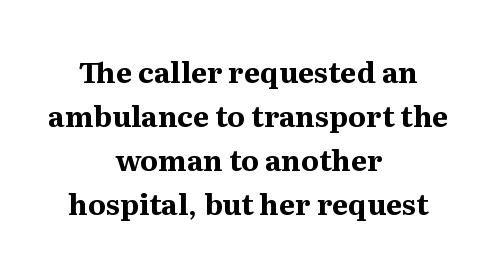
Q: Is the text bold? A: Yes.
Q: Is the text italic (slanted)? A: No, it is upright.
Q: Is the typeface a serif or a sans-serif typeface? A: Serif.
Q: Is the text underlined? A: No.
Q: How is the paragraph aligned? A: Centered.
Q: Is the spacing between letters normal or unusually wide? A: Normal.
Q: Is the spacing between lines tight, normal or loose? A: Normal.
Q: Width (condensed, normal, or wide)? A: Normal.
Q: Stroke contrast? A: Medium.
Q: x-height? A: Medium.
Q: Monospaced? A: No.
